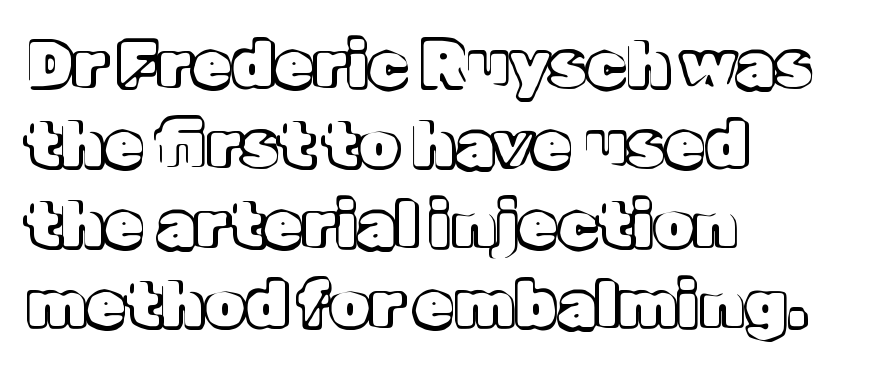
Q: Is the text italic (slanted)? A: No, it is upright.
Q: Is the text underlined? A: No.
Q: How is the paragraph aligned? A: Left-aligned.
Q: Is the spacing between letters normal or unusually wide? A: Normal.
Q: Is the spacing between lines tight, normal or loose? A: Normal.
Q: Width (condensed, normal, or wide)? A: Normal.
Q: x-height? A: Medium.
Q: Monospaced? A: No.
